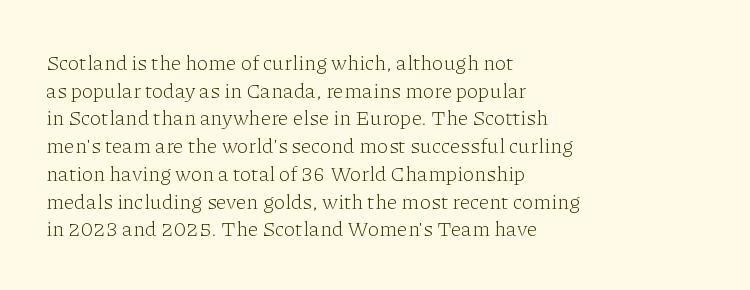
Every stem runs plumb, perpendicular to the baseline. Leftover space on each line is placed entirely after the last word. Check the space under the baseline: it is left empty. This reads as an unemphasized weight, regular at the heaviest. Caption: standard tracking, unaltered.
